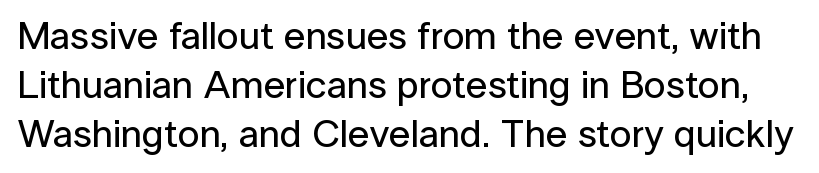
{"serif": "no", "italic": "no", "width": "normal", "stroke_contrast": "low", "x_height": "medium", "monospaced": "no", "underline": "no", "line_spacing": "normal", "line_spacing_ratio": 1.26, "letter_spacing": "normal", "letter_spacing_em": 0.0, "glyph_px": 39}
